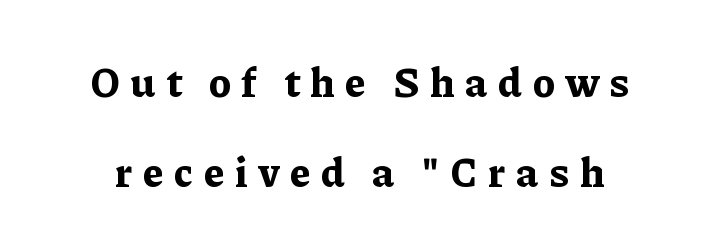
Only glyphs here, with clear space below each row. The font's upright variant was chosen for this text. The strokes are fattened all the way to bold. The rendering uses natural spacing where letterforms have individual widths.
